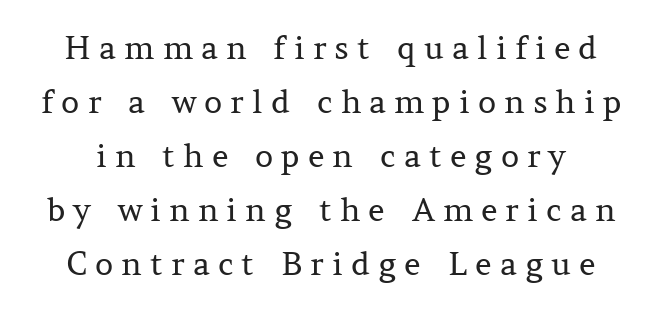
Q: Is the text bold? A: No.
Q: Is the text italic (slanted)? A: No, it is upright.
Q: Is the typeface a serif or a sans-serif typeface? A: Serif.
Q: Is the text underlined? A: No.
Q: Is the spacing between letters normal or unusually wide? A: Unusually wide.
Q: Is the spacing between lines tight, normal or loose? A: Normal.
Q: Width (condensed, normal, or wide)? A: Normal.
Q: Stroke contrast? A: Medium.
Q: x-height? A: Medium.
Q: Monospaced? A: No.
